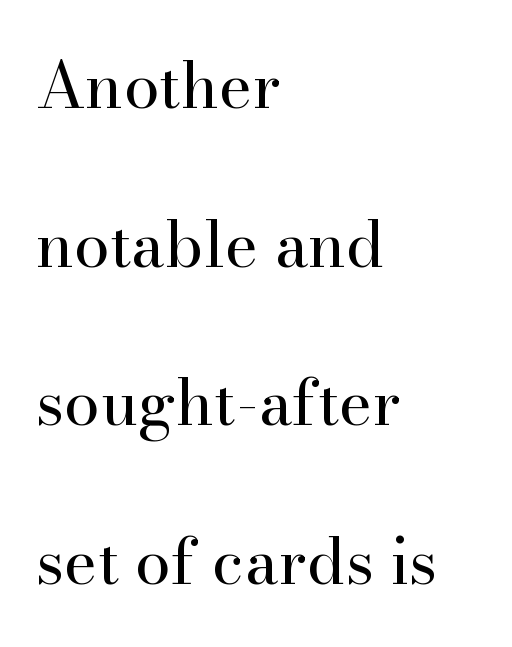
{"serif": "yes", "italic": "no", "bold": "no", "weight": "regular", "width": "normal", "stroke_contrast": "high", "x_height": "small", "monospaced": "no", "underline": "no", "align": "left", "line_spacing": "loose", "line_spacing_ratio": 2.48, "letter_spacing": "normal", "letter_spacing_em": 0.0, "glyph_px": 64}
